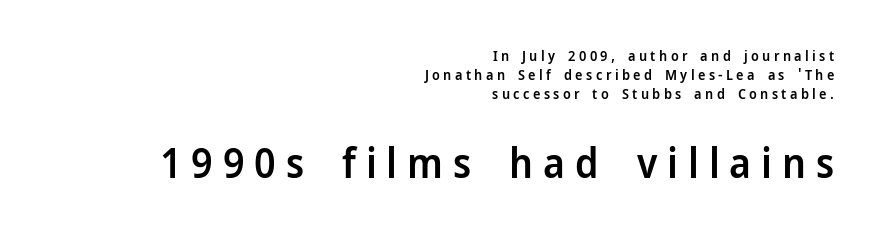
{"serif": "no", "italic": "no", "bold": "semi", "weight": "semibold", "width": "normal", "stroke_contrast": "low", "x_height": "medium", "monospaced": "no", "underline": "no", "align": "right", "line_spacing": "normal", "line_spacing_ratio": 1.37, "letter_spacing": "wide", "letter_spacing_em": 0.24, "larger_block": "second", "size_ratio": 2.93, "glyph_px": 41}
